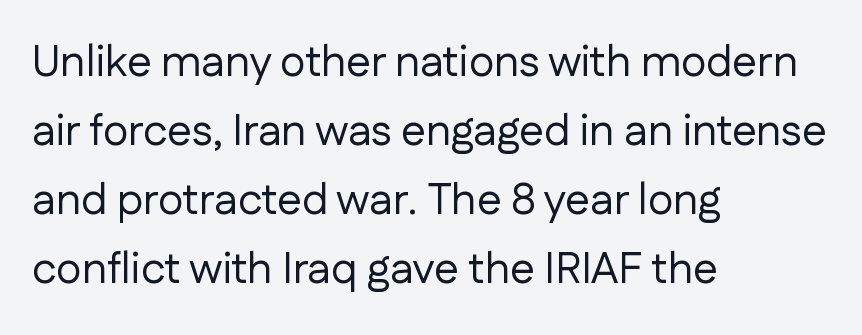
Horizontally, the lines are justified to the leading edge only. Lines of text with bare space underneath. The face looks like a standard text weight, possibly lighter. Note the varied advance widths — an 'i' is clearly narrower than an 'm'.
